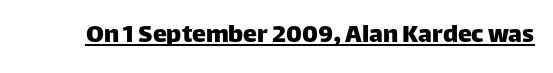
The image shows 28 px sans-serif type, upright; set normal letter spacing, underlined; low stroke contrast and a large x-height.
